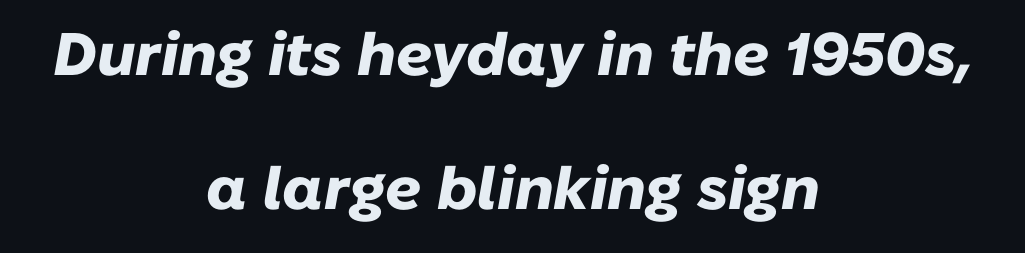
Q: Is the text bold? A: Yes.
Q: Is the text italic (slanted)? A: Yes, it leans right by about 10 degrees.
Q: Is the text underlined? A: No.
Q: How is the paragraph aligned? A: Centered.
Q: Is the spacing between letters normal or unusually wide? A: Normal.
Q: Is the spacing between lines tight, normal or loose? A: Loose.
Q: Width (condensed, normal, or wide)? A: Normal.
Q: Stroke contrast? A: Low.
Q: x-height? A: Medium.
Q: Monospaced? A: No.
